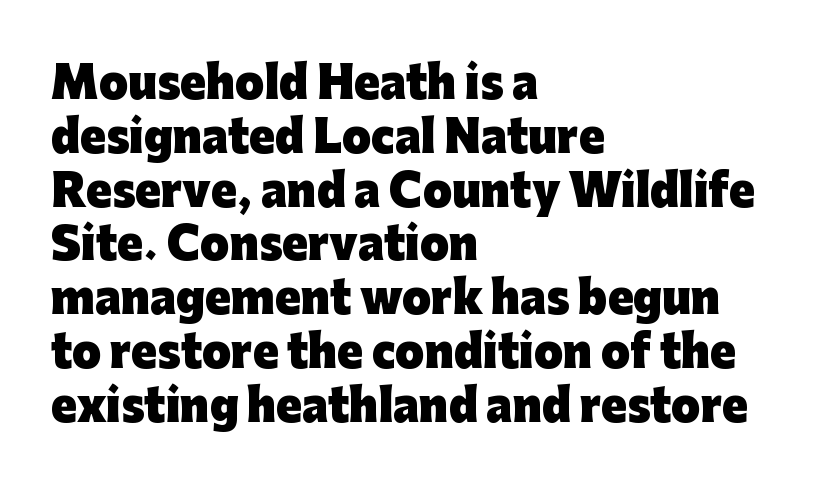
{"serif": "no", "italic": "no", "bold": "yes", "weight": "heavy", "width": "normal", "stroke_contrast": "low", "x_height": "medium", "monospaced": "no", "underline": "no", "align": "left", "line_spacing": "normal", "line_spacing_ratio": 1.28, "letter_spacing": "normal", "letter_spacing_em": 0.0, "glyph_px": 42}
